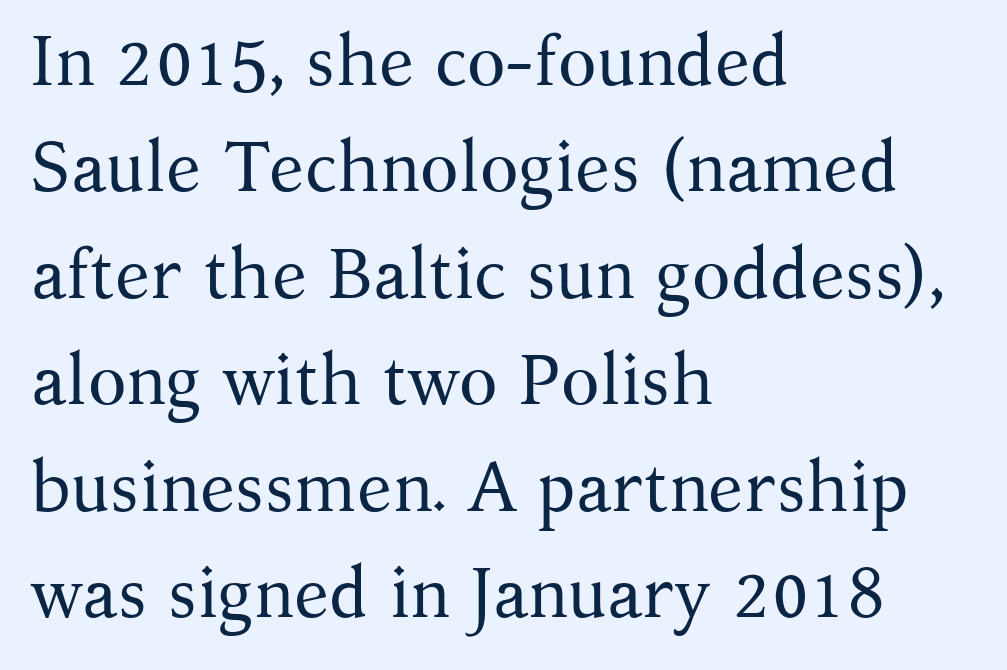
The image shows 71 px regular-weight serif type, upright; set left-aligned, normal line spacing (1.5x), normal letter spacing, not underlined; medium stroke contrast and a medium x-height.
